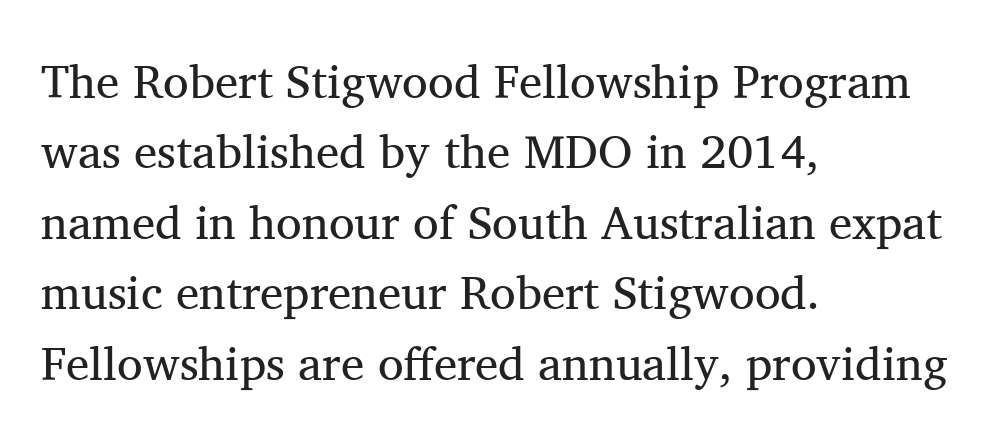
{"serif": "yes", "italic": "no", "bold": "no", "weight": "regular", "width": "normal", "stroke_contrast": "medium", "x_height": "medium", "monospaced": "no", "underline": "no", "align": "left", "line_spacing": "normal", "line_spacing_ratio": 1.5, "letter_spacing": "normal", "letter_spacing_em": 0.0, "glyph_px": 47}
